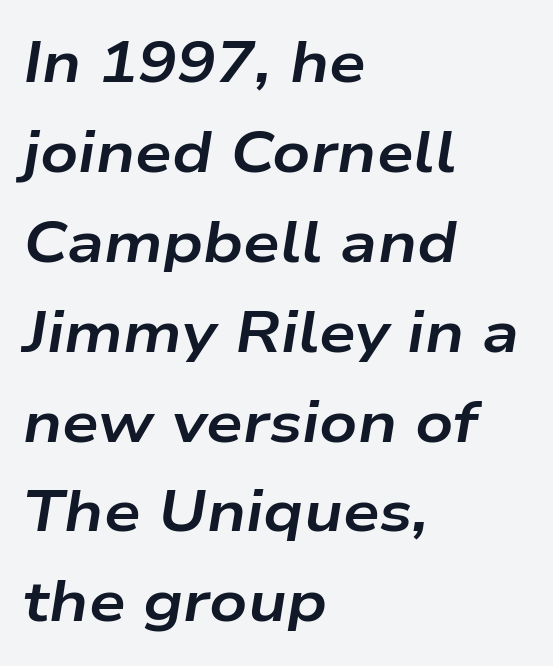
Q: Is the text bold? A: Yes.
Q: Is the text italic (slanted)? A: Yes, it leans right by about 9 degrees.
Q: Is the text underlined? A: No.
Q: How is the paragraph aligned? A: Left-aligned.
Q: Is the spacing between letters normal or unusually wide? A: Normal.
Q: Is the spacing between lines tight, normal or loose? A: Normal.
Q: Width (condensed, normal, or wide)? A: Wide.
Q: Stroke contrast? A: Low.
Q: x-height? A: Medium.
Q: Monospaced? A: No.
